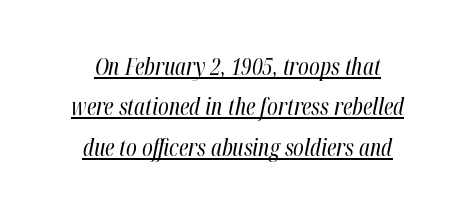
The image shows 23 px text type, italic (leaning right); set centered, line spacing 1.76x, normal letter spacing, underlined.
